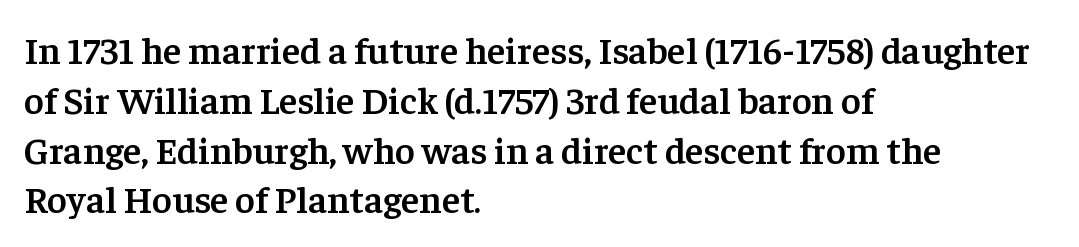
The image shows 38 px semibold serif type, upright; set left-aligned, normal line spacing (1.31x), normal letter spacing, not underlined; low stroke contrast and a medium x-height.
